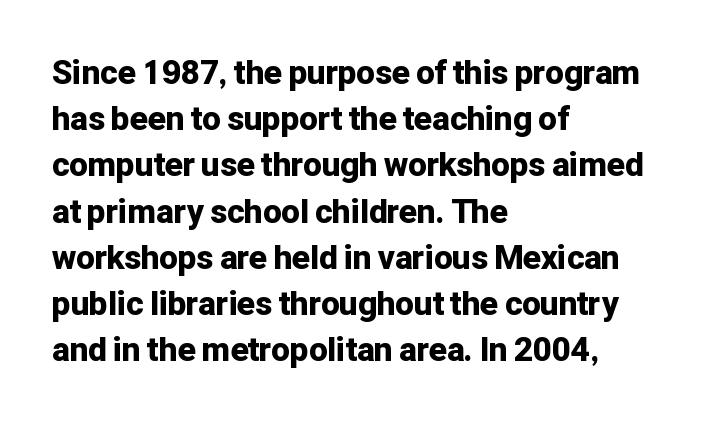
{"serif": "no", "italic": "no", "bold": "yes", "weight": "bold", "width": "normal", "stroke_contrast": "low", "x_height": "medium", "monospaced": "no", "underline": "no", "align": "left", "line_spacing": "normal", "line_spacing_ratio": 1.4, "letter_spacing": "normal", "letter_spacing_em": 0.0, "glyph_px": 33}
